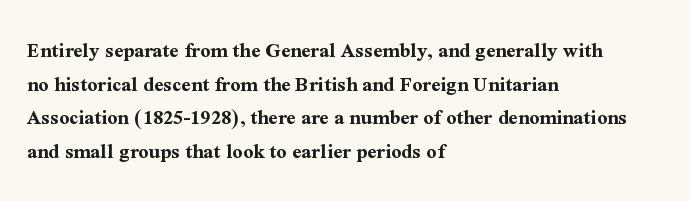
{"italic": "no", "bold": "yes", "underline": "no", "align": "left", "line_spacing": "normal", "line_spacing_ratio": 1.53, "letter_spacing": "normal", "letter_spacing_em": 0.0, "glyph_px": 22}
